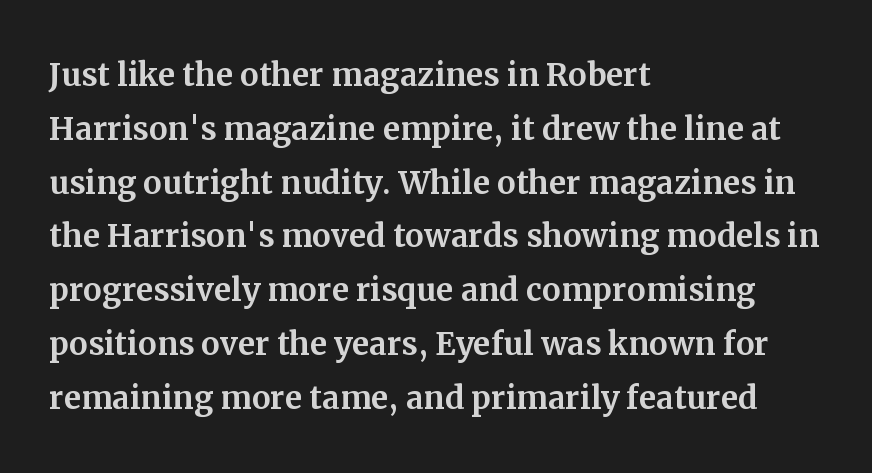
The space beneath each line is pristine and unruled. Each letter keeps its own natural width here, so spacing adapts to shape. The typeface chosen for these lines features serifs. What stands out about the letter spacing? Nothing — it is the standard amount. Do the letters lean? They stand straight.
